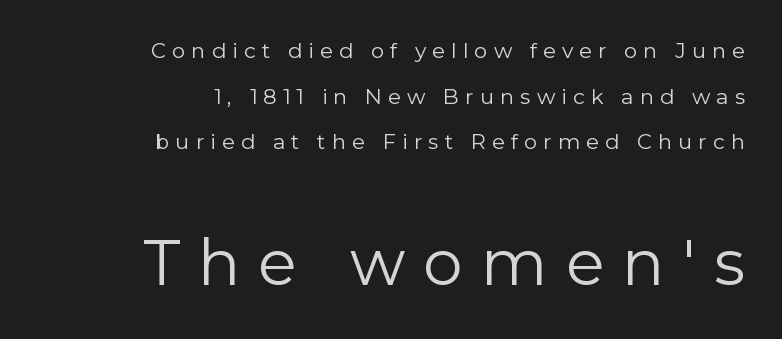
{"serif": "no", "italic": "no", "bold": "no", "weight": "regular", "width": "normal", "stroke_contrast": "low", "x_height": "medium", "monospaced": "no", "underline": "no", "align": "right", "line_spacing": "loose", "line_spacing_ratio": 2.17, "letter_spacing": "wide", "letter_spacing_em": 0.29, "larger_block": "second", "size_ratio": 3.0, "glyph_px": 63}
